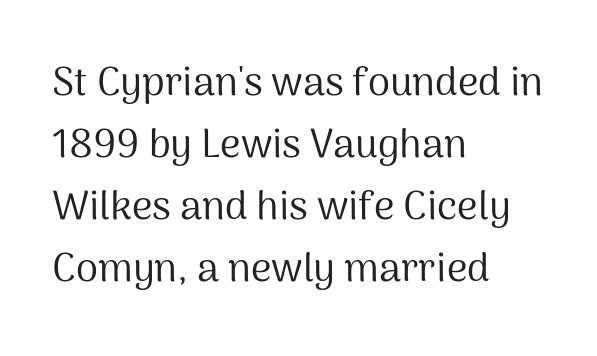
{"serif": "no", "italic": "no", "bold": "no", "weight": "regular", "width": "normal", "stroke_contrast": "medium", "x_height": "medium", "monospaced": "no", "underline": "no", "align": "left", "line_spacing": "normal", "line_spacing_ratio": 1.55, "letter_spacing": "normal", "letter_spacing_em": 0.0, "glyph_px": 40}
